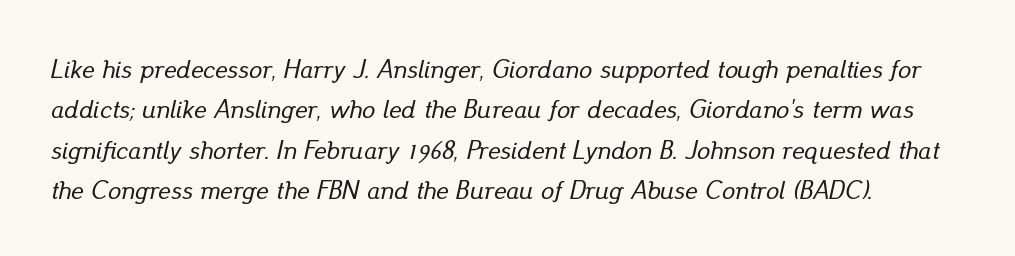
{"italic": "yes", "lean": "right", "slant_degrees": 13, "underline": "no", "align": "left", "line_spacing": "normal", "line_spacing_ratio": 1.55, "letter_spacing": "normal", "letter_spacing_em": 0.0, "glyph_px": 26}
